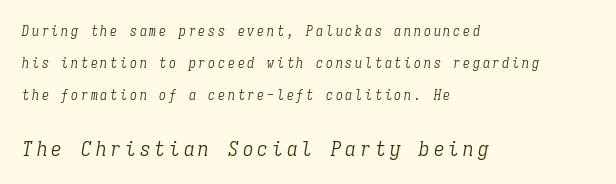
{"italic": "yes", "lean": "right", "slant_degrees": 9, "bold": "no", "underline": "no", "align": "left", "line_spacing": "loose", "line_spacing_ratio": 2.29, "letter_spacing": "wide", "letter_spacing_em": 0.2, "larger_block": "second", "size_ratio": 1.5, "glyph_px": 21}
